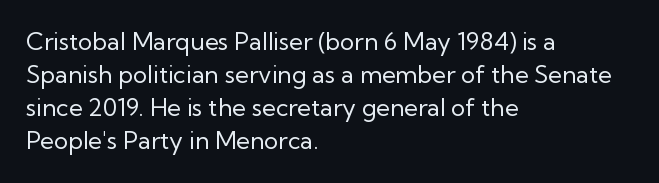
Q: Is the text bold? A: No.
Q: Is the text italic (slanted)? A: No, it is upright.
Q: Is the text underlined? A: No.
Q: How is the paragraph aligned? A: Left-aligned.
Q: Is the spacing between letters normal or unusually wide? A: Normal.
Q: Is the spacing between lines tight, normal or loose? A: Normal.
